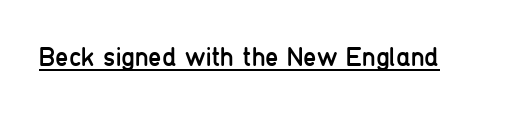
The image shows 27 px text type, upright; set normal letter spacing, underlined.
